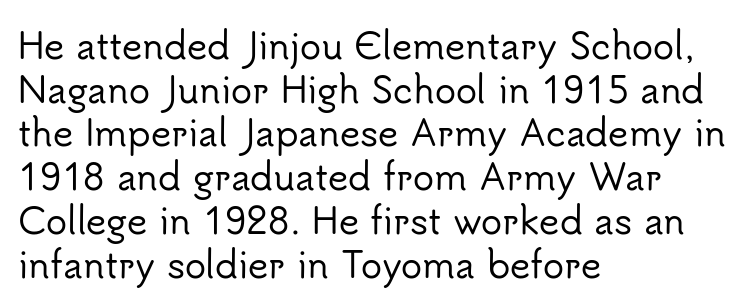
Q: Is the text italic (slanted)? A: No, it is upright.
Q: Is the typeface a serif or a sans-serif typeface? A: Sans-serif.
Q: Is the text underlined? A: No.
Q: How is the paragraph aligned? A: Left-aligned.
Q: Is the spacing between letters normal or unusually wide? A: Normal.
Q: Is the spacing between lines tight, normal or loose? A: Normal.
Q: Width (condensed, normal, or wide)? A: Normal.
Q: Stroke contrast? A: Low.
Q: x-height? A: Small.
Q: Monospaced? A: No.
